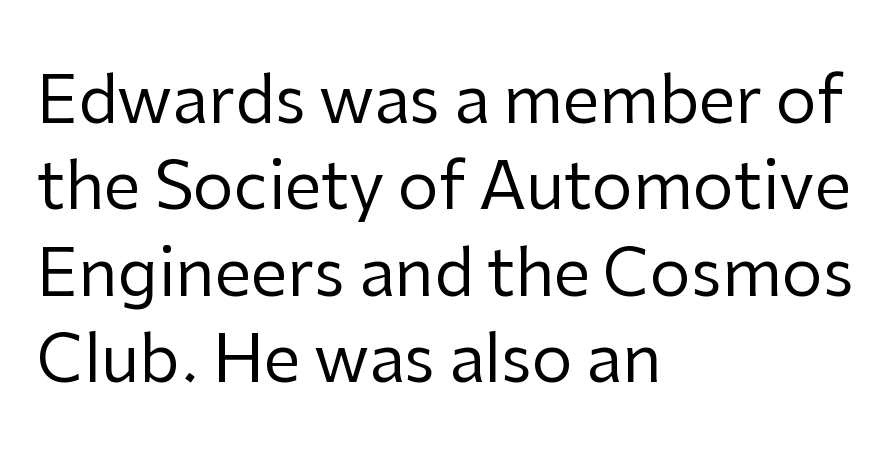
{"serif": "no", "italic": "no", "bold": "no", "weight": "regular", "width": "normal", "stroke_contrast": "low", "x_height": "medium", "monospaced": "no", "underline": "no", "align": "left", "line_spacing": "normal", "line_spacing_ratio": 1.33, "letter_spacing": "normal", "letter_spacing_em": 0.0, "glyph_px": 65}
